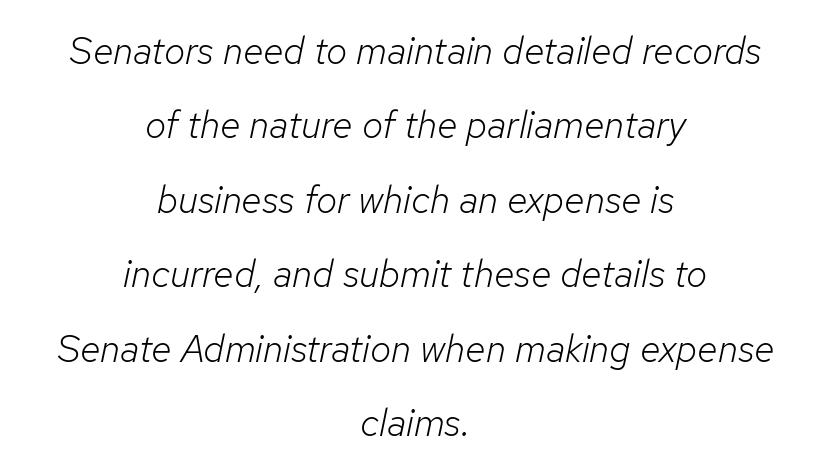
The typeface has the unassuming heft of standard copy or less. Look at the tracking — it's just the regular setting, nothing added. Each letter keeps its own natural width here, so spacing adapts to shape. Summary of vertical rhythm: relaxed, with wide interline spacing.
